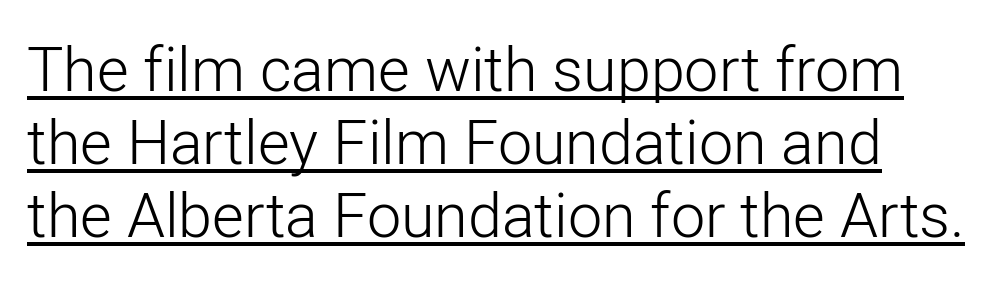
It's the straight-up-and-down kind of type. Here the designer chose a conventional face with non-uniform glyph widths. Compared with typical body copy, the letter spacing here is the same. Caption: lettering with a line underneath.
